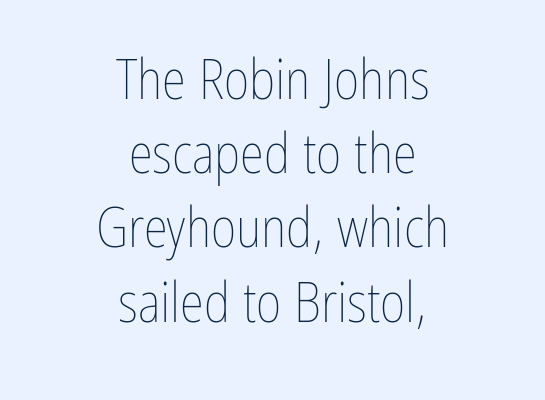
{"italic": "no", "bold": "no", "weight": "thin", "width": "condensed", "stroke_contrast": "low", "x_height": "medium", "monospaced": "no", "underline": "no", "align": "center", "line_spacing": "normal", "line_spacing_ratio": 1.35, "letter_spacing": "normal", "letter_spacing_em": 0.0, "glyph_px": 55}
